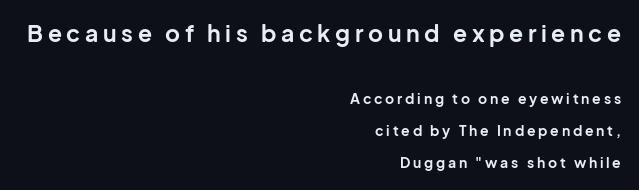
The image shows 23 px bold type, upright; set right-aligned, loose line spacing (2.28x), unusually wide letter spacing (+0.2 em), not underlined; the first (top) block is 1.64x larger.
